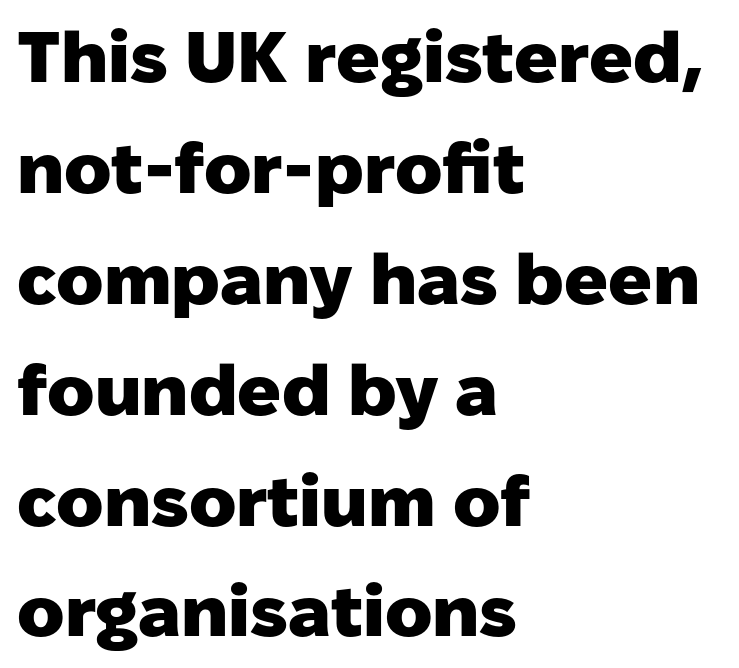
Rendered with straight, roman letterforms. Is this a sans? Yes — the strokes have no serifs. The area under the type is left untouched. A typesetter would call this leading conventional body-copy spacing. All the whitespace from short lines collects on the right. Spacing verdict: proportional, widths tailored to each character.
